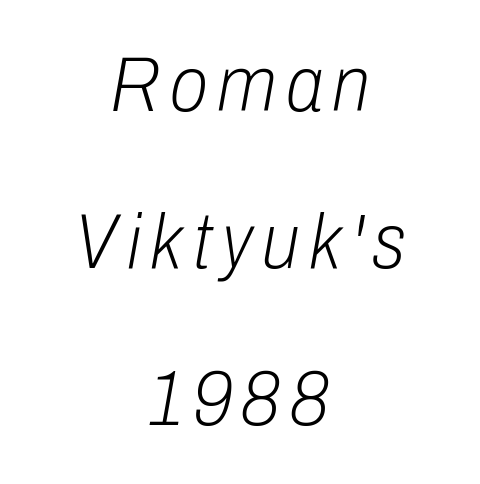
{"italic": "yes", "lean": "right", "slant_degrees": 10, "bold": "no", "weight": "light", "width": "condensed", "stroke_contrast": "low", "x_height": "medium", "monospaced": "no", "underline": "no", "align": "center", "line_spacing": "loose", "line_spacing_ratio": 2.01, "glyph_px": 78}
